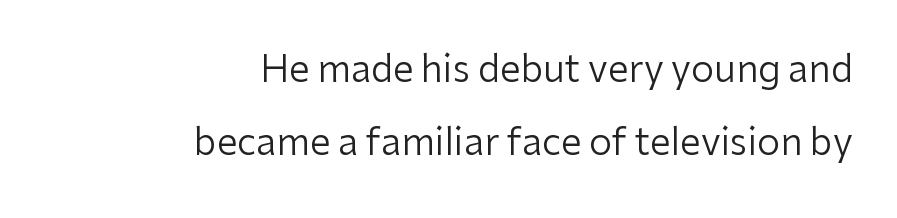
To sum up the face: it is a sans, with no serifs. Rendered with straight, roman letterforms. Descender tails drop into unmarked territory. Students, observe: this is what heavily led, spacious text looks like.
